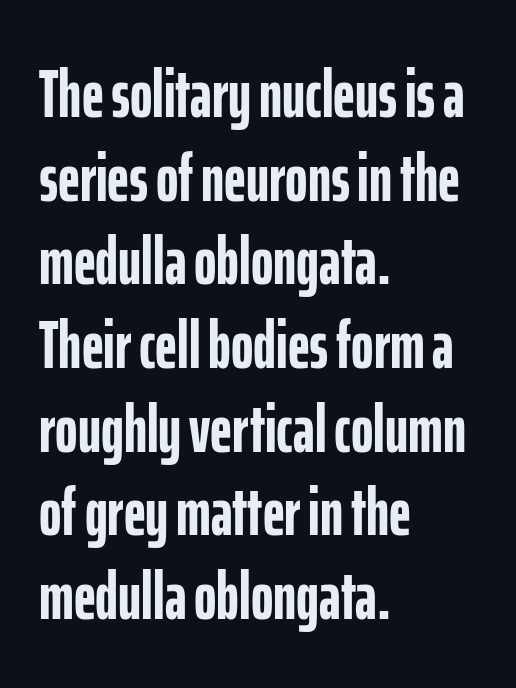
Font category for this specimen: sans-serif. Varying glyph widths throughout — classic text-font behaviour. The setting favours the left margin, as ordinary paragraphs usually do. Pretty heavy lettering here — definitely bold. Any mark beneath the type? The region is blank. Nope, not italic — everything's standing straight.
